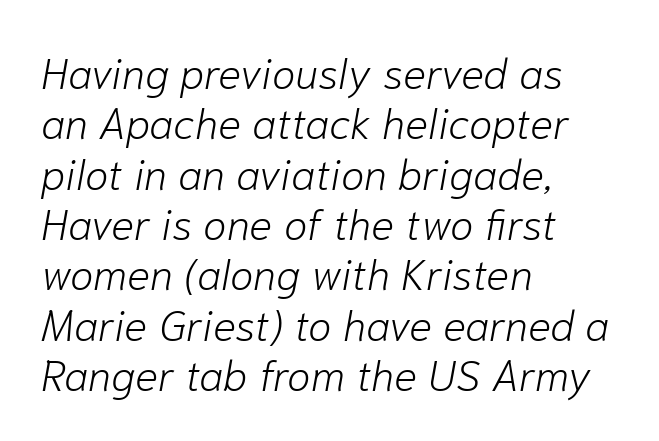
{"italic": "yes", "lean": "right", "slant_degrees": 10, "bold": "no", "weight": "light", "width": "normal", "stroke_contrast": "low", "x_height": "medium", "monospaced": "no", "underline": "no", "align": "left", "line_spacing_ratio": 1.17, "letter_spacing": "normal", "letter_spacing_em": 0.0, "glyph_px": 43}
